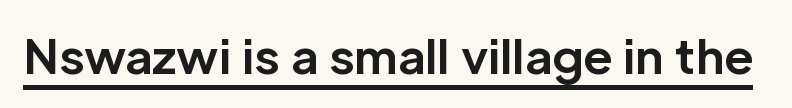
The image shows 47 px bold sans-serif type, upright; set normal letter spacing, underlined; low stroke contrast and a medium x-height.
